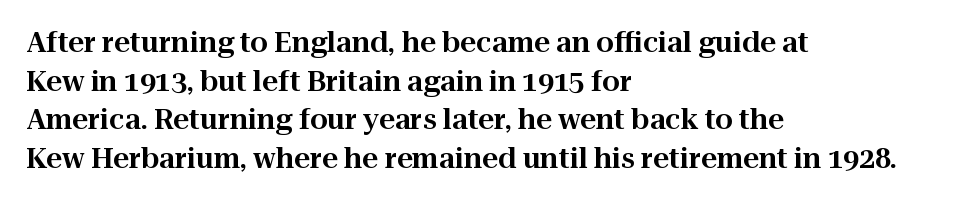
{"serif": "yes", "italic": "no", "width": "normal", "stroke_contrast": "high", "x_height": "medium", "monospaced": "no", "underline": "no", "align": "left", "line_spacing": "normal", "line_spacing_ratio": 1.38, "letter_spacing": "normal", "letter_spacing_em": 0.0, "glyph_px": 28}
